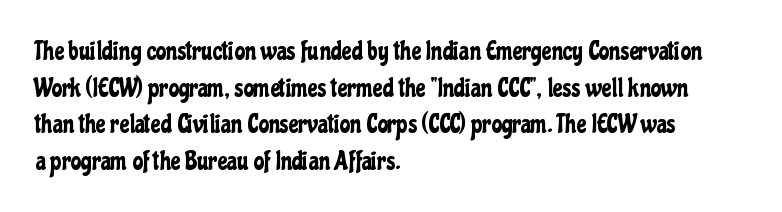
Here the glyphs are tracked normally, forming tight word shapes. Upright lettering throughout. Underline: absent. The lines are quadded left.
